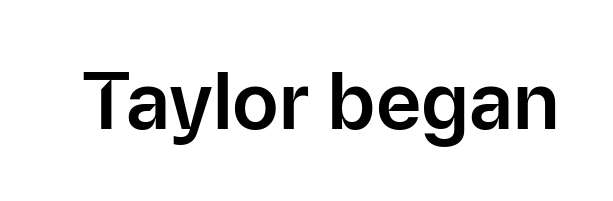
The space directly below the letters is spotless. Serif or sans? Sans — the stroke terminals are bare. The specimen reads as upright at a glance. The letters advance in unequal steps, a hallmark of proportional type. Inter-character spacing is left at the font's built-in metrics.
